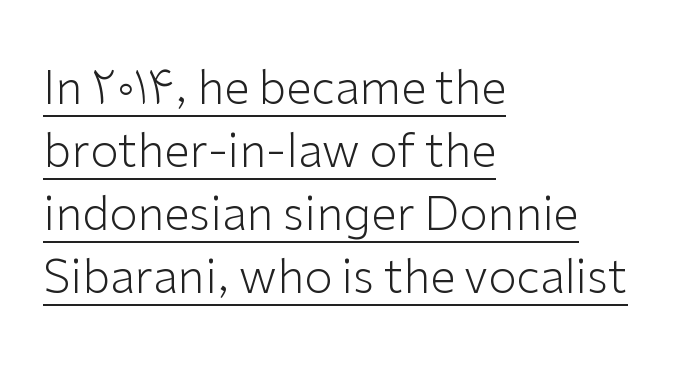
The image shows 46 px light sans-serif type, upright; set left-aligned, normal line spacing (1.37x), normal letter spacing, underlined; low stroke contrast and a medium x-height.
